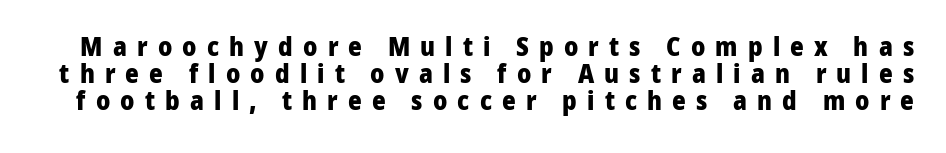
Q: Is the text bold? A: Yes.
Q: Is the text italic (slanted)? A: No, it is upright.
Q: Is the text underlined? A: No.
Q: Is the spacing between letters normal or unusually wide? A: Unusually wide.
Q: Is the spacing between lines tight, normal or loose? A: Tight.
